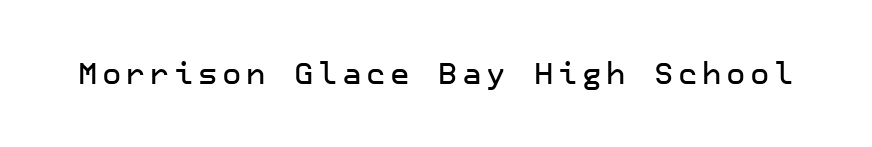
The image shows 30 px sans-serif type, upright; set not underlined; low stroke contrast and a medium x-height.
